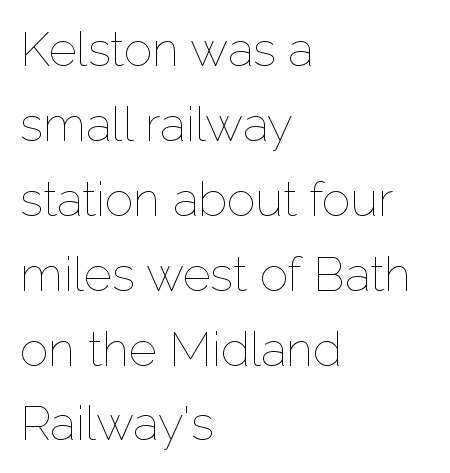
Q: Is the text bold? A: No.
Q: Is the text italic (slanted)? A: No, it is upright.
Q: Is the text underlined? A: No.
Q: How is the paragraph aligned? A: Left-aligned.
Q: Is the spacing between letters normal or unusually wide? A: Normal.
Q: Is the spacing between lines tight, normal or loose? A: Normal.
Q: Width (condensed, normal, or wide)? A: Normal.
Q: Stroke contrast? A: Low.
Q: x-height? A: Medium.
Q: Monospaced? A: No.
